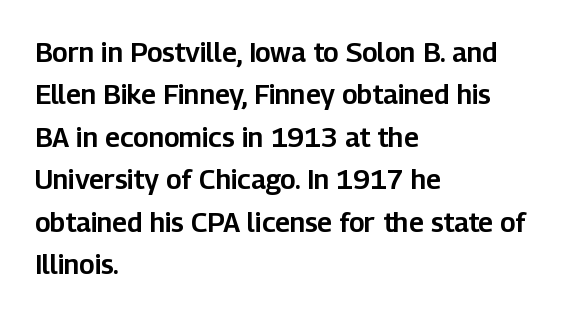
Q: Is the text italic (slanted)? A: No, it is upright.
Q: Is the text underlined? A: No.
Q: How is the paragraph aligned? A: Left-aligned.
Q: Is the spacing between letters normal or unusually wide? A: Normal.
Q: Is the spacing between lines tight, normal or loose? A: Normal.
